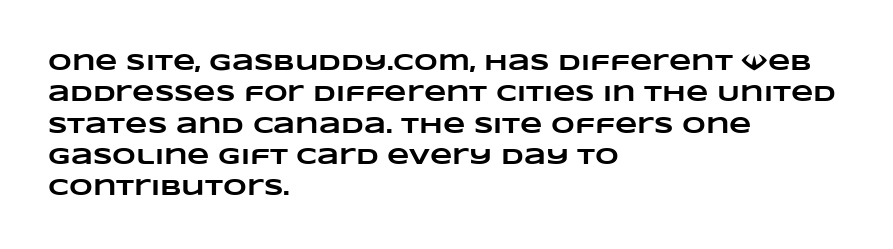
{"bold": "yes", "underline": "no", "align": "left", "line_spacing": "normal", "line_spacing_ratio": 1.36, "letter_spacing": "normal", "letter_spacing_em": 0.0, "glyph_px": 23}
